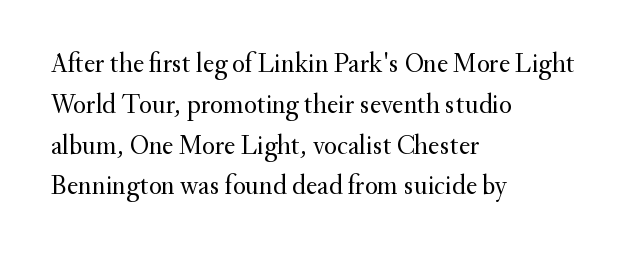
The image shows 27 px text type, upright; set left-aligned, normal line spacing (1.51x), normal letter spacing, not underlined.
